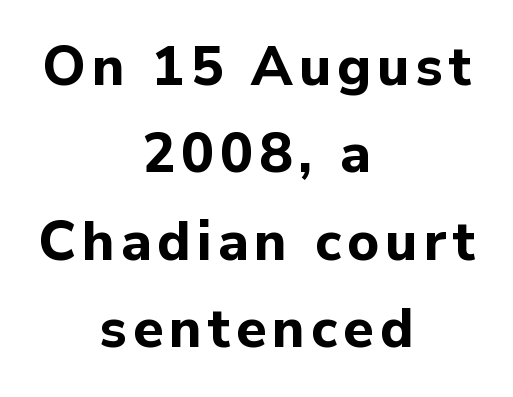
{"serif": "no", "italic": "no", "bold": "yes", "weight": "bold", "width": "normal", "stroke_contrast": "low", "x_height": "medium", "monospaced": "no", "underline": "no", "align": "center", "line_spacing": "normal", "line_spacing_ratio": 1.59, "glyph_px": 55}
